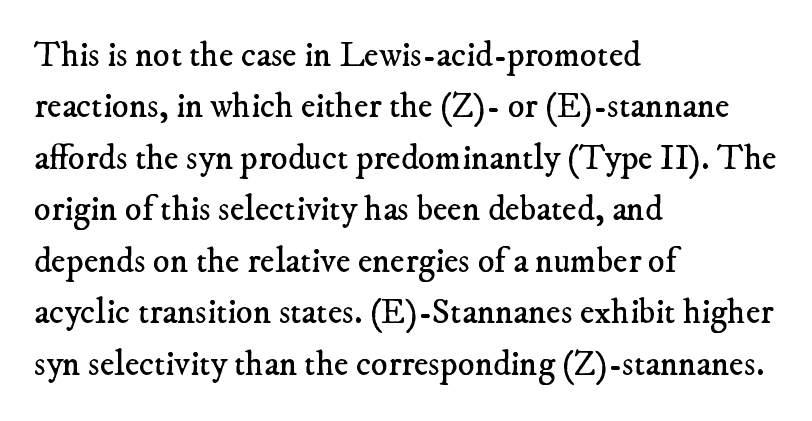
{"serif": "yes", "bold": "no", "weight": "regular", "width": "normal", "stroke_contrast": "low", "x_height": "small", "monospaced": "no", "underline": "no", "align": "left", "line_spacing": "normal", "line_spacing_ratio": 1.47, "letter_spacing": "normal", "letter_spacing_em": 0.0, "glyph_px": 35}
